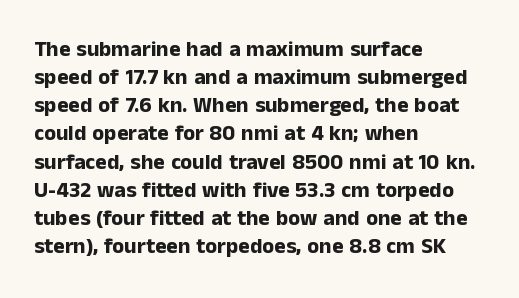
Q: Is the text bold? A: Yes.
Q: Is the text italic (slanted)? A: No, it is upright.
Q: Is the text underlined? A: No.
Q: How is the paragraph aligned? A: Left-aligned.
Q: Is the spacing between letters normal or unusually wide? A: Normal.
Q: Is the spacing between lines tight, normal or loose? A: Normal.
